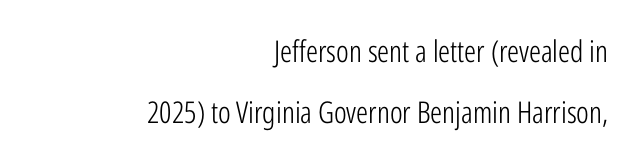
The image shows 30 px light, condensed sans-serif type, upright; set right-aligned, loose line spacing (2.03x), normal letter spacing, not underlined; low stroke contrast and a medium x-height.
